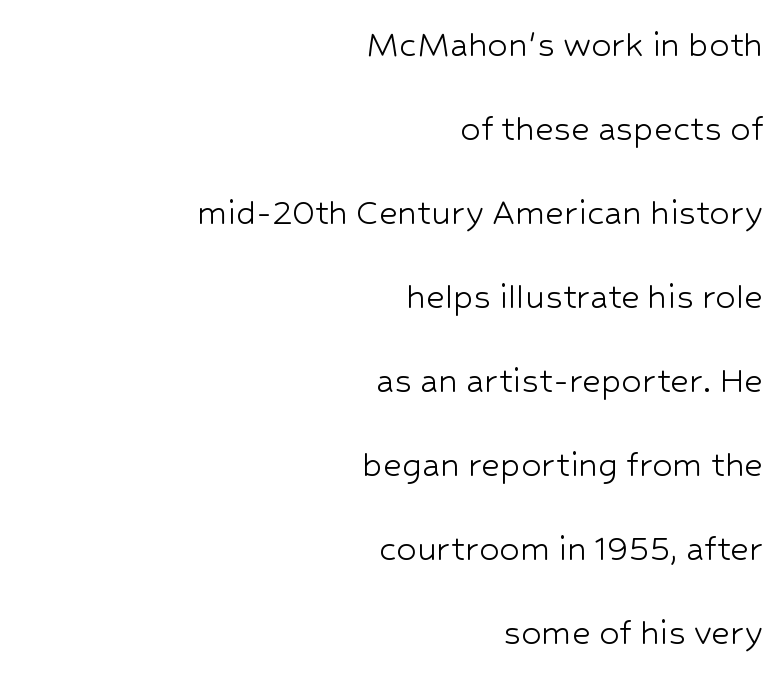
The image shows 40 px light sans-serif type, upright; set right-aligned, loose line spacing (2.1x), normal letter spacing, not underlined; low stroke contrast and a medium x-height.
